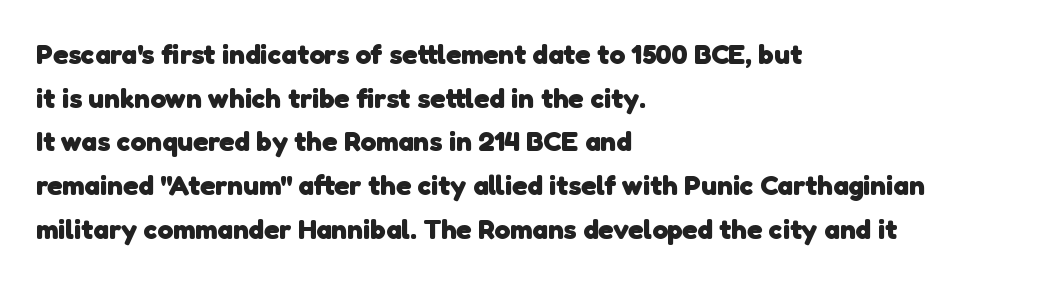
The image shows 28 px heavy sans-serif type; set left-aligned, normal line spacing (1.56x), normal letter spacing, not underlined; low stroke contrast and a medium x-height.
